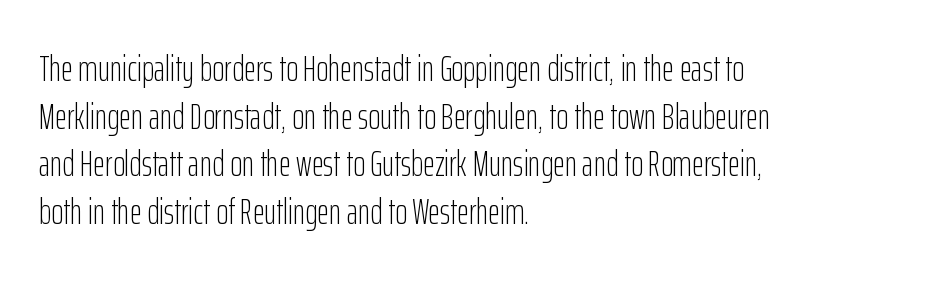
The image shows 37 px light, condensed sans-serif type, upright; set left-aligned, normal line spacing (1.29x), normal letter spacing, not underlined; low stroke contrast and a medium x-height.
